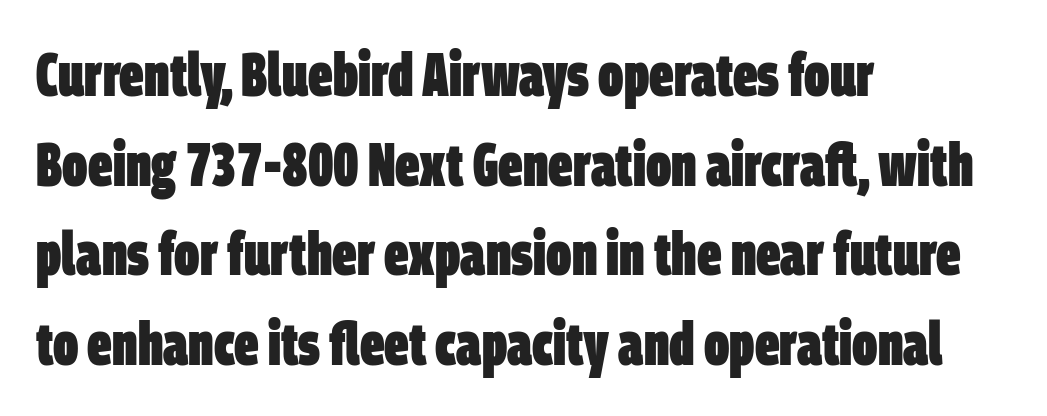
The image shows 61 px heavy, condensed sans-serif type; set left-aligned, normal line spacing (1.47x), normal letter spacing, not underlined; low stroke contrast and a large x-height.
